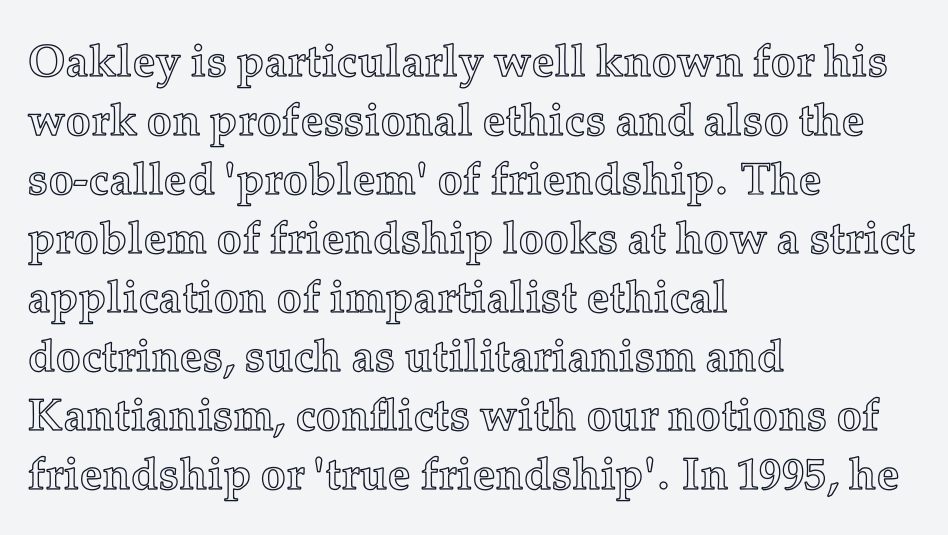
Q: Is the text italic (slanted)? A: No, it is upright.
Q: Is the text underlined? A: No.
Q: How is the paragraph aligned? A: Left-aligned.
Q: Is the spacing between letters normal or unusually wide? A: Normal.
Q: Is the spacing between lines tight, normal or loose? A: Normal.
Q: Width (condensed, normal, or wide)? A: Normal.
Q: x-height? A: Medium.
Q: Monospaced? A: No.
